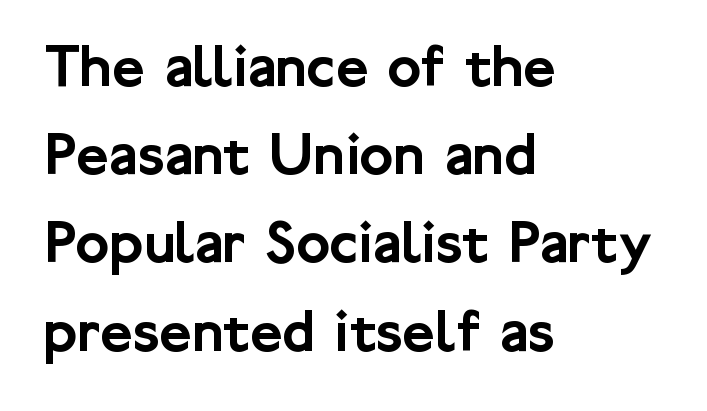
{"serif": "no", "italic": "no", "width": "normal", "stroke_contrast": "low", "x_height": "medium", "monospaced": "no", "underline": "no", "align": "left", "line_spacing": "normal", "line_spacing_ratio": 1.4, "letter_spacing": "normal", "letter_spacing_em": 0.0, "glyph_px": 63}
